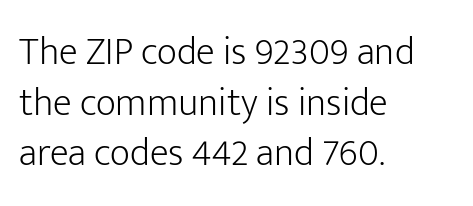
This rendering employs a face without finishing strokes, i.e., a sans-serif. Summary of weight: not heavy and not bold. Has an underline been added? It has not. Italic? Not at all — the glyphs are vertical. Alignment: flush left. You could not count columns in this text — the font is proportionally spaced.
